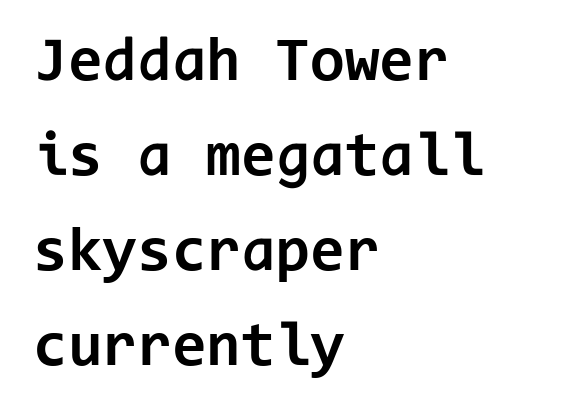
The image shows 63 px bold sans-serif type, upright, monospaced; set left-aligned, normal line spacing (1.51x), normal letter spacing, not underlined; low stroke contrast and a medium x-height.
